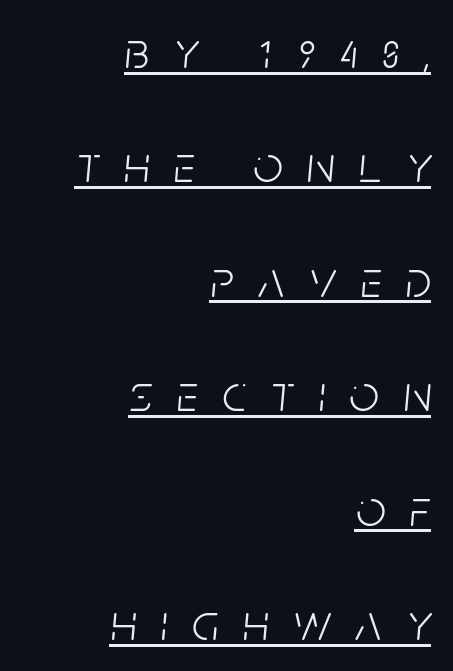
Regarding leading, the lines here are spaced well apart. The lines in this sample share a right terminus and differ only in where they begin. Observe the lean: these are italic letterforms. This rendering widens character spacing well past its baseline value. Looks like regular typesetting: each glyph gets only the width it needs. The font sits on the lighter half of the weight spectrum, regular included.
